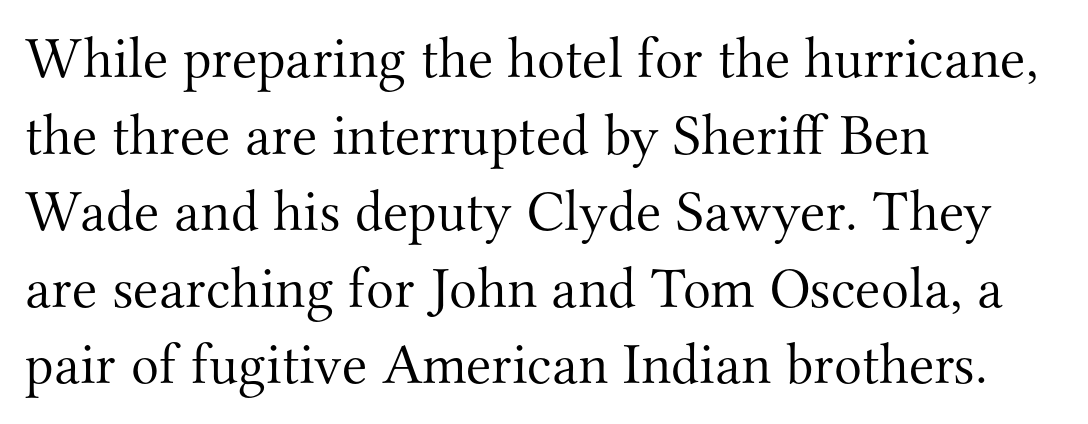
{"serif": "yes", "italic": "no", "bold": "no", "weight": "light", "width": "normal", "stroke_contrast": "medium", "x_height": "small", "monospaced": "no", "underline": "no", "align": "left", "line_spacing": "normal", "line_spacing_ratio": 1.32, "letter_spacing": "normal", "letter_spacing_em": 0.0, "glyph_px": 58}
